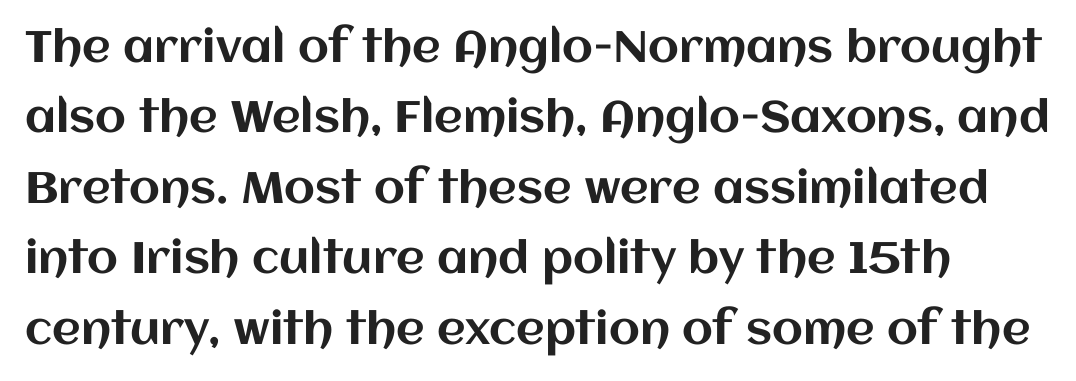
Varying glyph widths throughout — classic text-font behaviour. Vertically, the passage feels balanced, rows spaced as you'd expect. Rendered with straight, roman letterforms. There is no visible air inserted between adjacent glyphs.
